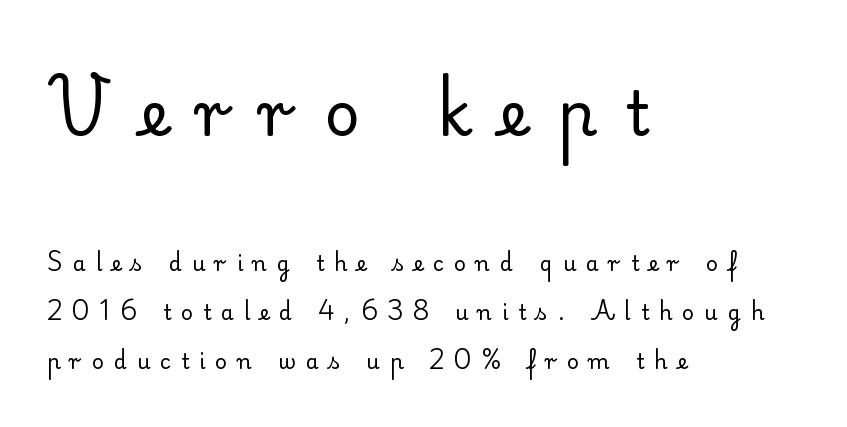
Each line starts at the same left margin while the right side varies. If you squint, the top block still reads clearly — it's the larger of the two. Look at the bottom of the vertical strokes: they flare into serifs here. The face used here is proportionally spaced, like ordinary book or web type. Is the stroke heavy? The answer is a plain regular-or-lighter.
